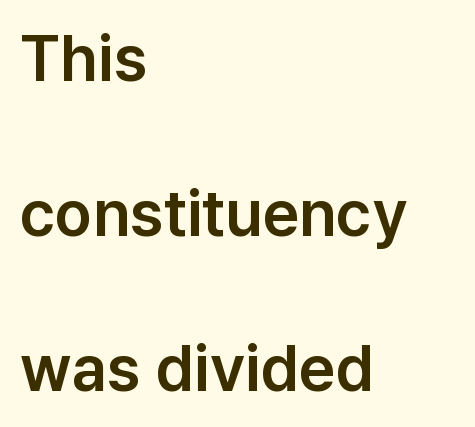
Is there any slant? The stems are plumb. The rendering shows plain stroke endings on the letterforms — a sans-serif design. Line spacing here is loose. The letters advance in unequal steps, a hallmark of proportional type.
